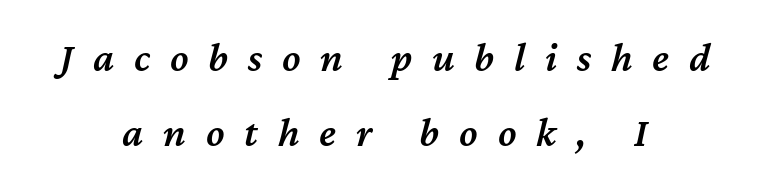
Q: Is the text bold? A: Semi-bold.
Q: Is the text italic (slanted)? A: Yes, it leans right by about 12 degrees.
Q: Is the text underlined? A: No.
Q: How is the paragraph aligned? A: Centered.
Q: Is the spacing between letters normal or unusually wide? A: Unusually wide.
Q: Width (condensed, normal, or wide)? A: Normal.
Q: Stroke contrast? A: Medium.
Q: x-height? A: Medium.
Q: Monospaced? A: No.
